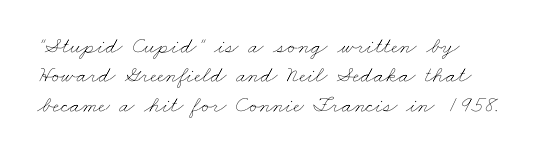
Q: Is the text bold? A: No.
Q: Is the text underlined? A: No.
Q: How is the paragraph aligned? A: Left-aligned.
Q: Is the spacing between letters normal or unusually wide? A: Normal.
Q: Is the spacing between lines tight, normal or loose? A: Normal.
